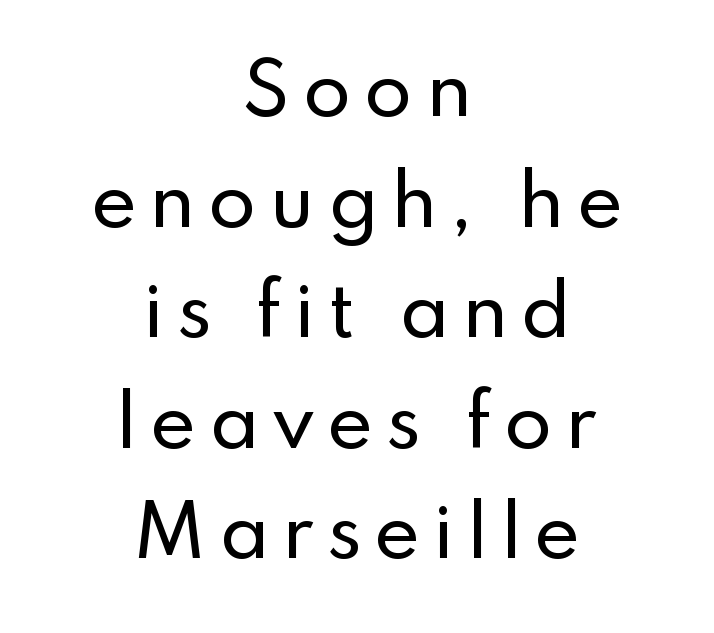
{"serif": "no", "italic": "no", "width": "normal", "stroke_contrast": "low", "x_height": "small", "monospaced": "no", "underline": "no", "align": "center", "line_spacing": "normal", "line_spacing_ratio": 1.58, "glyph_px": 70}
